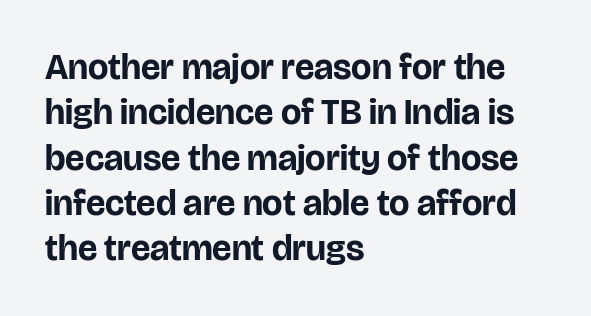
The image shows 36 px bold sans-serif type, upright; set left-aligned, normal line spacing (1.26x), normal letter spacing, not underlined; low stroke contrast and a large x-height.
